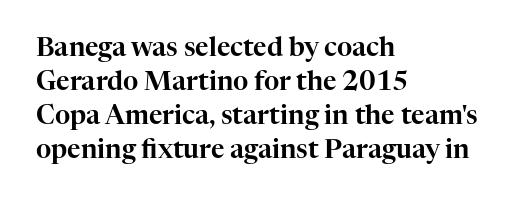
The image shows 26 px text type, upright; set left-aligned, normal line spacing (1.31x), normal letter spacing, not underlined.
